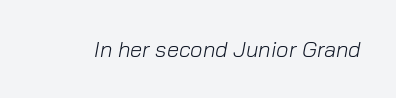
The image shows 22 px text type, italic (leaning right); set normal letter spacing, not underlined.
